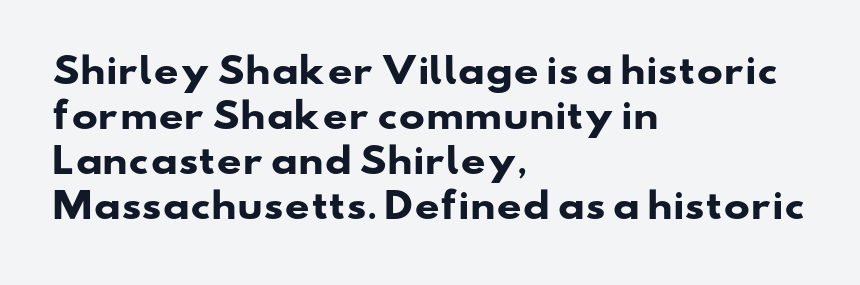
{"serif": "no", "bold": "yes", "weight": "heavy", "width": "wide", "stroke_contrast": "low", "x_height": "small", "monospaced": "no", "underline": "no", "align": "left", "line_spacing": "normal", "line_spacing_ratio": 1.29, "letter_spacing": "normal", "letter_spacing_em": 0.0, "glyph_px": 35}
